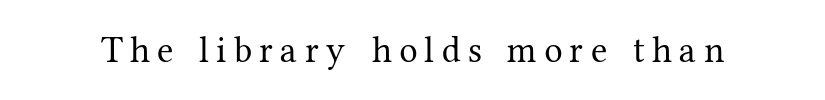
{"serif": "yes", "italic": "no", "bold": "no", "weight": "regular", "width": "normal", "stroke_contrast": "medium", "x_height": "medium", "monospaced": "no", "underline": "no", "letter_spacing": "wide", "letter_spacing_em": 0.2, "glyph_px": 37}
